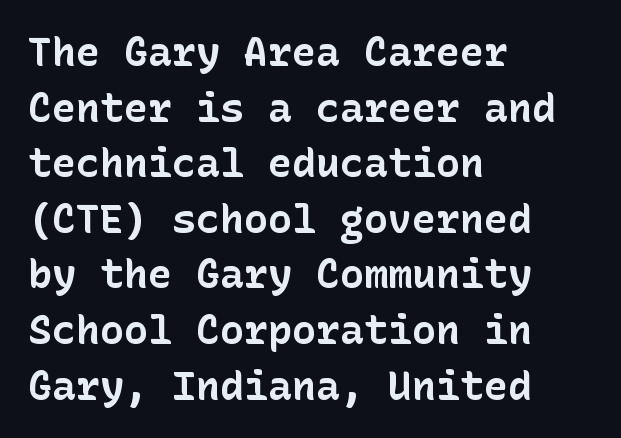
Q: Is the text bold? A: Yes.
Q: Is the text italic (slanted)? A: No, it is upright.
Q: Is the typeface a serif or a sans-serif typeface? A: Sans-serif.
Q: Is the text underlined? A: No.
Q: How is the paragraph aligned? A: Left-aligned.
Q: Is the spacing between letters normal or unusually wide? A: Normal.
Q: Is the spacing between lines tight, normal or loose? A: Normal.
Q: Width (condensed, normal, or wide)? A: Normal.
Q: Stroke contrast? A: Low.
Q: x-height? A: Medium.
